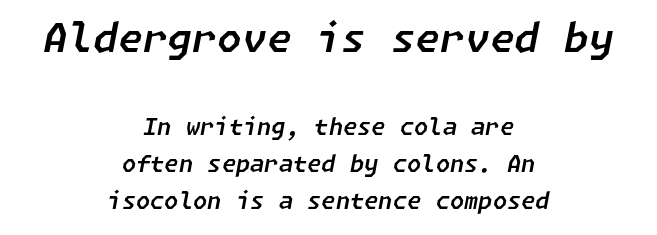
{"italic": "yes", "lean": "right", "slant_degrees": 11, "width": "normal", "stroke_contrast": "low", "x_height": "medium", "underline": "no", "align": "center", "line_spacing": "normal", "line_spacing_ratio": 1.62, "letter_spacing": "normal", "letter_spacing_em": 0.0, "larger_block": "first", "size_ratio": 1.74, "glyph_px": 40}
